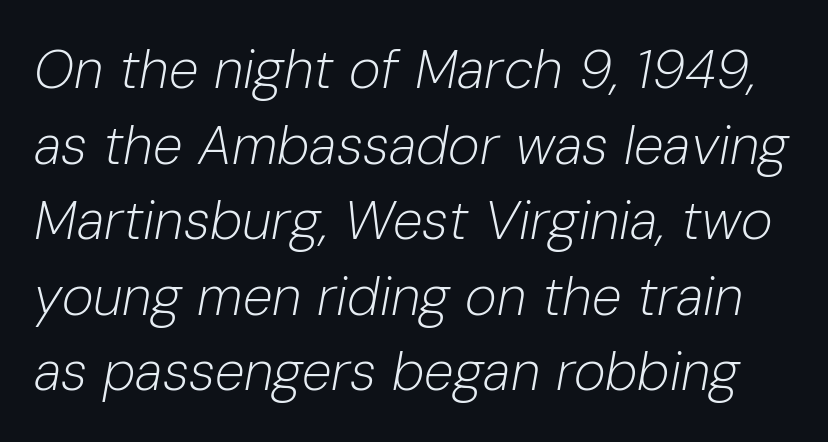
Q: Is the text bold? A: No.
Q: Is the text italic (slanted)? A: Yes, it leans right by about 10 degrees.
Q: Is the text underlined? A: No.
Q: Is the spacing between letters normal or unusually wide? A: Normal.
Q: Is the spacing between lines tight, normal or loose? A: Normal.
Q: Width (condensed, normal, or wide)? A: Normal.
Q: Stroke contrast? A: Low.
Q: x-height? A: Medium.
Q: Monospaced? A: No.
